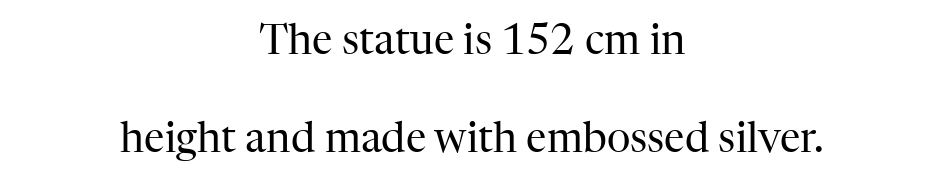
The passage shown is not bold in any degree. A centered setting, common on invitations and titles, is used for this passage. Quick note: underline off. These lines are composed in type with serifs. You can tell it's not italic because the verticals are truly vertical.
